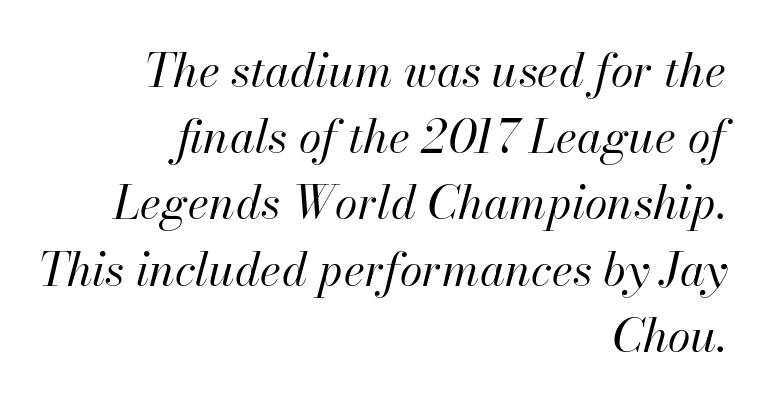
The area under the type is left untouched. The rendering applies a slant to the glyphs. Compared with a flush-left layout, this one pins lines to the opposite, right side. Think of a printed novel: that variable character pitch is what you see here. A typesetter would call this leading conventional body-copy spacing. The letters look calm and open, with moderate or lighter stems.
